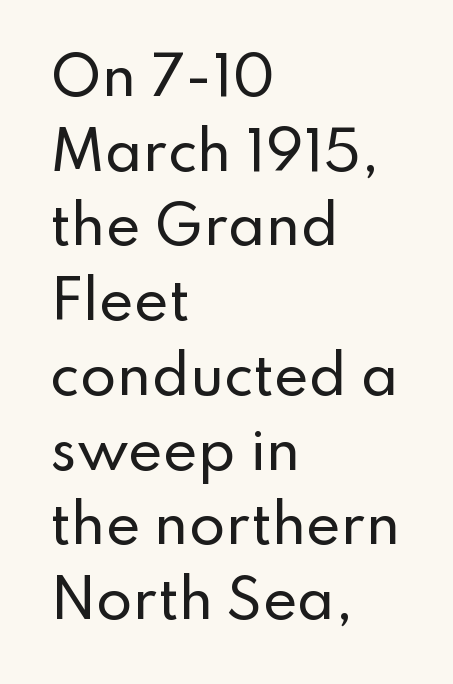
The image shows 53 px sans-serif type, upright; set left-aligned, normal line spacing (1.41x), normal letter spacing, not underlined; low stroke contrast and a small x-height.
